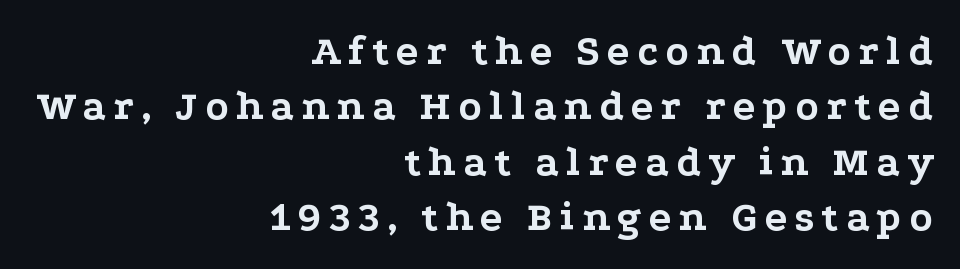
{"serif": "yes", "italic": "no", "bold": "yes", "weight": "bold", "width": "wide", "stroke_contrast": "low", "x_height": "medium", "monospaced": "no", "underline": "no", "align": "right", "line_spacing": "normal", "line_spacing_ratio": 1.32, "glyph_px": 42}
